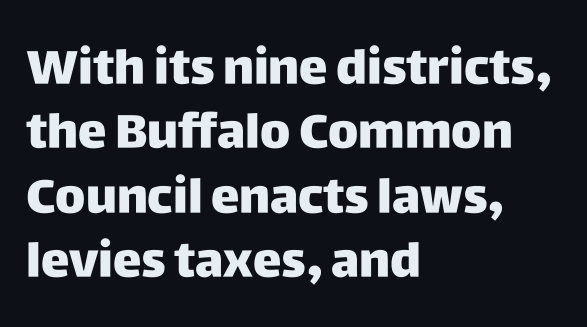
Q: Is the text italic (slanted)? A: No, it is upright.
Q: Is the typeface a serif or a sans-serif typeface? A: Sans-serif.
Q: Is the text underlined? A: No.
Q: How is the paragraph aligned? A: Left-aligned.
Q: Is the spacing between letters normal or unusually wide? A: Normal.
Q: Is the spacing between lines tight, normal or loose? A: Normal.
Q: Width (condensed, normal, or wide)? A: Normal.
Q: Stroke contrast? A: Low.
Q: x-height? A: Large.
Q: Monospaced? A: No.
